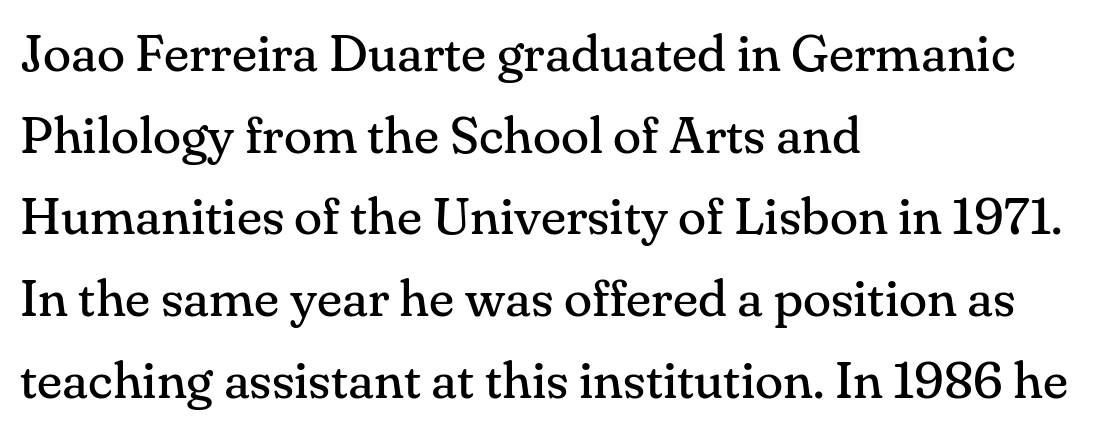
{"serif": "yes", "italic": "no", "bold": "no", "weight": "regular", "width": "normal", "stroke_contrast": "medium", "x_height": "small", "monospaced": "no", "underline": "no", "align": "left", "line_spacing": "normal", "line_spacing_ratio": 1.57, "letter_spacing": "normal", "letter_spacing_em": 0.0, "glyph_px": 52}
